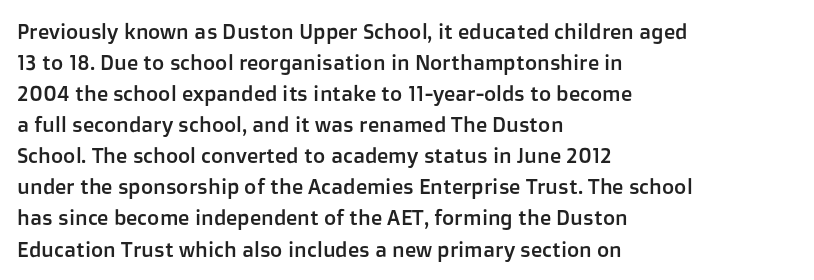
The image shows 21 px text type, upright; set left-aligned, normal line spacing (1.48x), normal letter spacing, not underlined.
